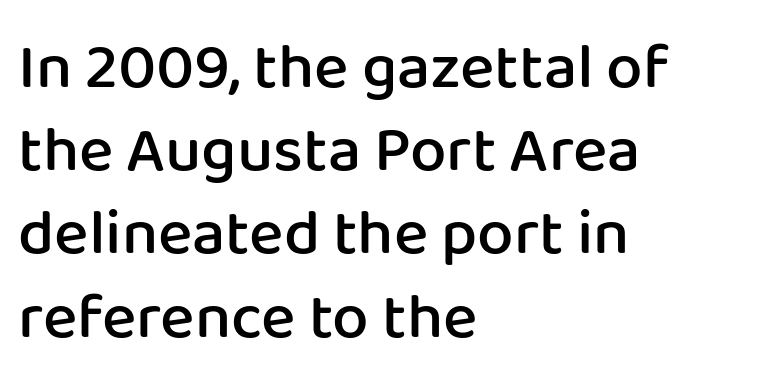
Q: Is the text bold? A: Semi-bold.
Q: Is the text italic (slanted)? A: No, it is upright.
Q: Is the typeface a serif or a sans-serif typeface? A: Sans-serif.
Q: Is the text underlined? A: No.
Q: How is the paragraph aligned? A: Left-aligned.
Q: Is the spacing between letters normal or unusually wide? A: Normal.
Q: Is the spacing between lines tight, normal or loose? A: Normal.
Q: Width (condensed, normal, or wide)? A: Normal.
Q: Stroke contrast? A: Low.
Q: x-height? A: Medium.
Q: Monospaced? A: No.
